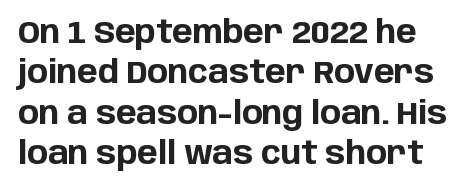
The image shows 31 px bold sans-serif type, upright; set normal line spacing (1.3x), normal letter spacing, not underlined; low stroke contrast and a large x-height.
